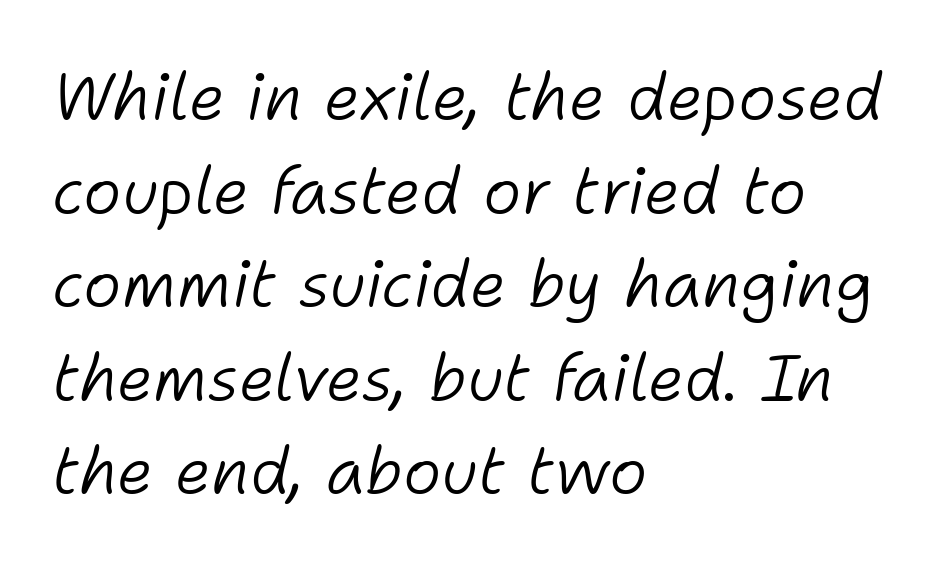
The image shows 65 px light type, italic (leaning right); set left-aligned, normal line spacing (1.44x), normal letter spacing, not underlined; low stroke contrast and a medium x-height.
